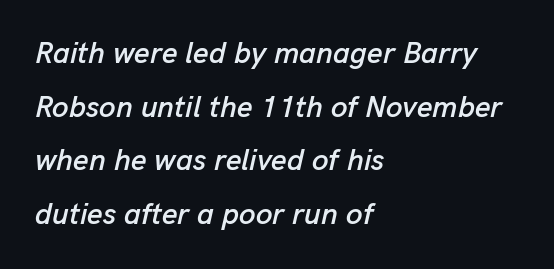
Q: Is the text italic (slanted)? A: Yes, it leans right by about 13 degrees.
Q: Is the text underlined? A: No.
Q: How is the paragraph aligned? A: Left-aligned.
Q: Is the spacing between letters normal or unusually wide? A: Normal.
Q: Width (condensed, normal, or wide)? A: Normal.
Q: Stroke contrast? A: Low.
Q: x-height? A: Medium.
Q: Monospaced? A: No.
